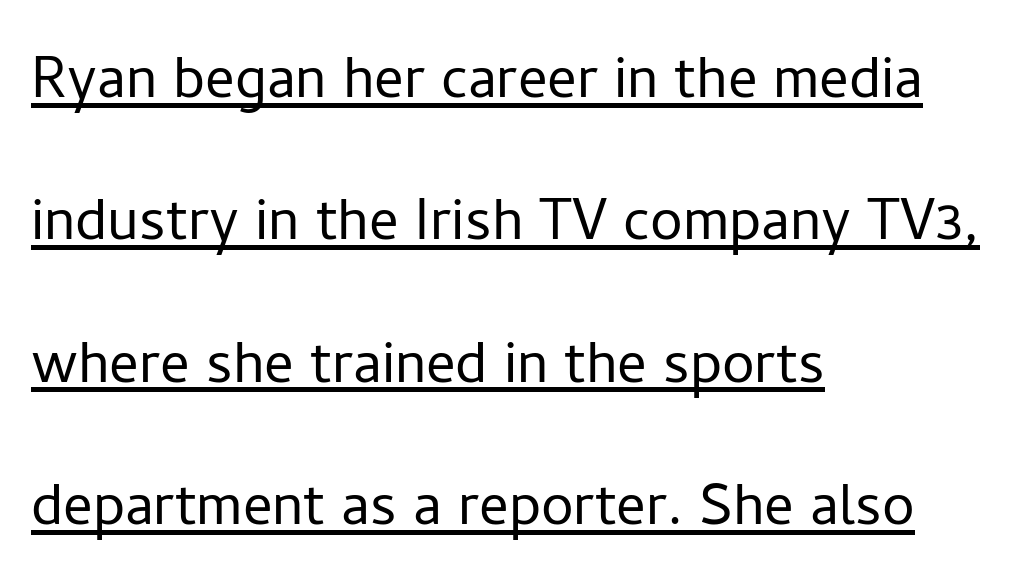
Q: Is the text bold? A: No.
Q: Is the text italic (slanted)? A: No, it is upright.
Q: Is the typeface a serif or a sans-serif typeface? A: Sans-serif.
Q: Is the text underlined? A: Yes.
Q: How is the paragraph aligned? A: Left-aligned.
Q: Is the spacing between letters normal or unusually wide? A: Normal.
Q: Is the spacing between lines tight, normal or loose? A: Loose.
Q: Width (condensed, normal, or wide)? A: Normal.
Q: Stroke contrast? A: Low.
Q: x-height? A: Medium.
Q: Monospaced? A: No.
